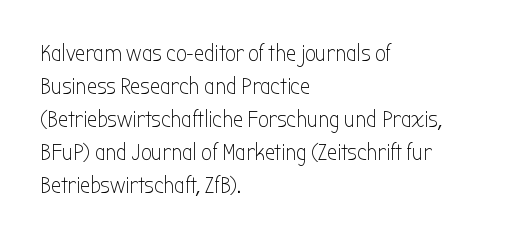
Honestly, the row spacing looks completely unremarkable. Caption: face not bold, strokes unweighted. Posture: vertical. This rendering features lettering with no underline. The setting favours the left margin, as ordinary paragraphs usually do.
